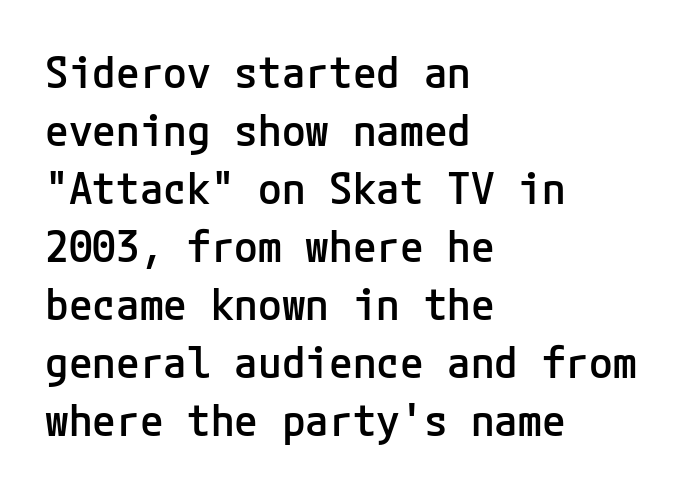
The image shows 43 px semibold sans-serif type, upright; set left-aligned, normal line spacing (1.35x), normal letter spacing, not underlined; low stroke contrast and a medium x-height.
